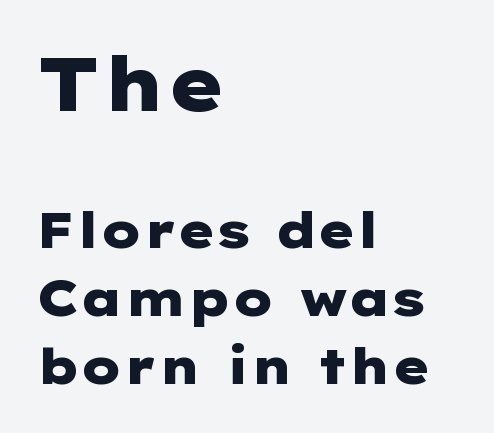
{"serif": "no", "italic": "no", "bold": "yes", "weight": "heavy", "width": "wide", "stroke_contrast": "low", "x_height": "medium", "underline": "no", "align": "left", "line_spacing": "normal", "line_spacing_ratio": 1.36, "letter_spacing": "normal", "letter_spacing_em": 0.0, "larger_block": "first", "size_ratio": 1.5, "glyph_px": 75}
